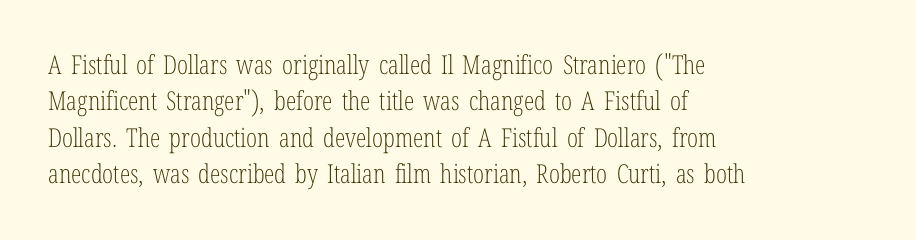
{"italic": "no", "bold": "no", "underline": "no", "align": "left", "line_spacing": "normal", "line_spacing_ratio": 1.4, "letter_spacing": "normal", "letter_spacing_em": 0.0, "glyph_px": 26}
